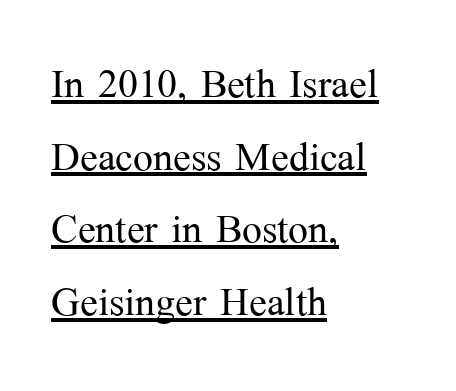
The ragged edge is on the right, which tells us the setting is flush left. The type is set solid horizontally, with unmodified tracking. Somebody hit Ctrl+U on this one — the words are underlined. The letters advance in unequal steps, a hallmark of proportional type.
